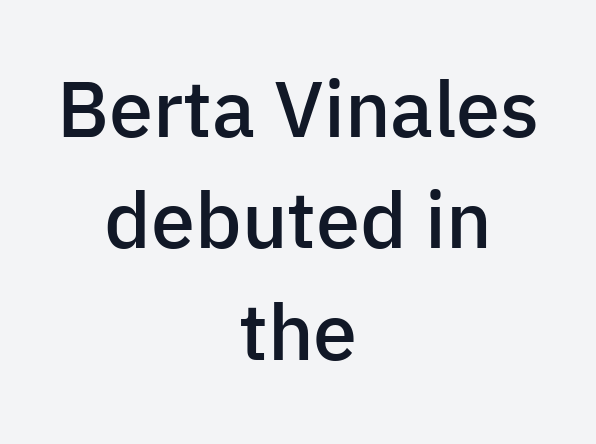
Q: Is the text bold? A: Semi-bold.
Q: Is the text italic (slanted)? A: No, it is upright.
Q: Is the typeface a serif or a sans-serif typeface? A: Sans-serif.
Q: Is the text underlined? A: No.
Q: How is the paragraph aligned? A: Centered.
Q: Is the spacing between letters normal or unusually wide? A: Normal.
Q: Is the spacing between lines tight, normal or loose? A: Normal.
Q: Width (condensed, normal, or wide)? A: Normal.
Q: Stroke contrast? A: Low.
Q: x-height? A: Medium.
Q: Monospaced? A: No.
